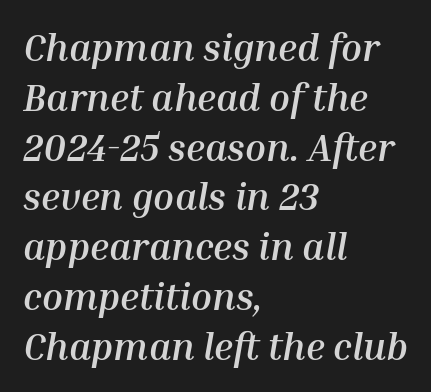
Q: Is the text bold? A: Yes.
Q: Is the text italic (slanted)? A: Yes, it leans right by about 10 degrees.
Q: Is the text underlined? A: No.
Q: How is the paragraph aligned? A: Left-aligned.
Q: Is the spacing between letters normal or unusually wide? A: Normal.
Q: Is the spacing between lines tight, normal or loose? A: Normal.
Q: Width (condensed, normal, or wide)? A: Normal.
Q: Stroke contrast? A: Medium.
Q: x-height? A: Medium.
Q: Monospaced? A: No.
